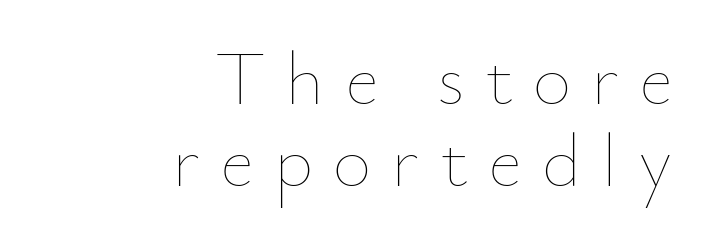
Letters have the restrained weight of plain body copy at most. Honestly, the rows look squashed on top of each other. Character widths vary here, with narrow letters taking less room than wide ones. The foot of each line stays bare and open.
